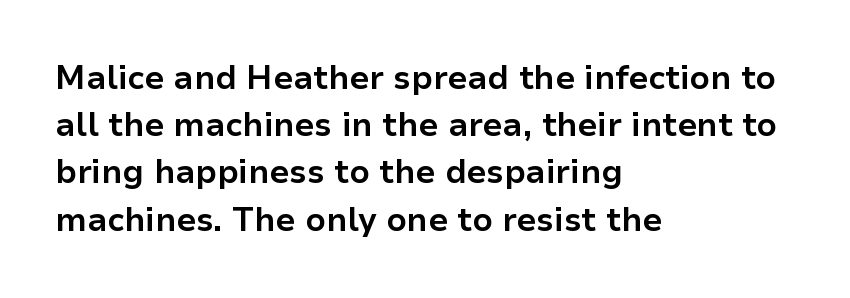
{"serif": "no", "italic": "no", "bold": "yes", "weight": "bold", "width": "normal", "stroke_contrast": "low", "x_height": "medium", "monospaced": "no", "underline": "no", "align": "left", "line_spacing": "normal", "line_spacing_ratio": 1.43, "letter_spacing": "normal", "letter_spacing_em": 0.0, "glyph_px": 33}
